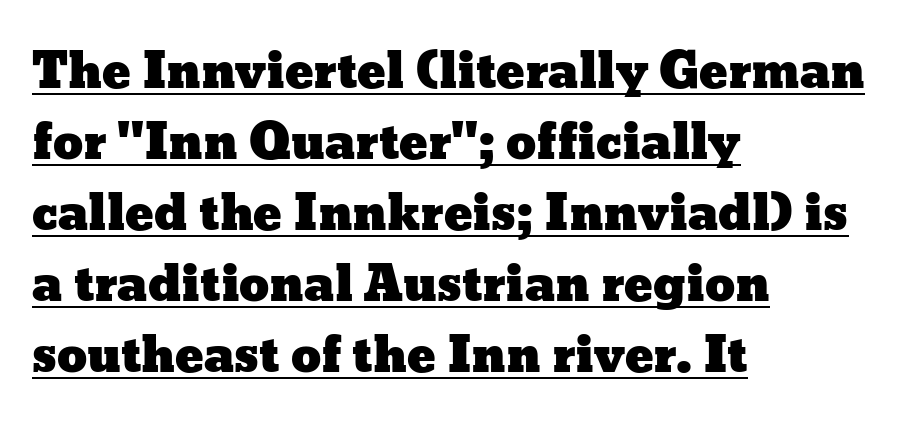
Q: Is the text italic (slanted)? A: No, it is upright.
Q: Is the text underlined? A: Yes.
Q: How is the paragraph aligned? A: Left-aligned.
Q: Is the spacing between letters normal or unusually wide? A: Normal.
Q: Is the spacing between lines tight, normal or loose? A: Normal.
Q: Width (condensed, normal, or wide)? A: Wide.
Q: Stroke contrast? A: Low.
Q: x-height? A: Medium.
Q: Monospaced? A: No.
